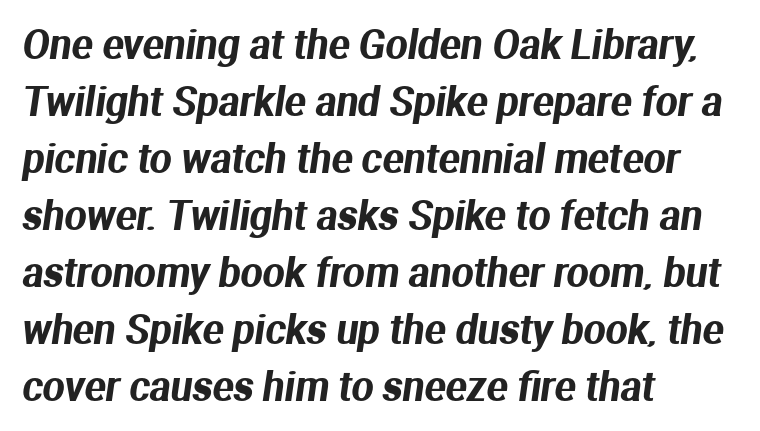
{"serif": "no", "width": "normal", "stroke_contrast": "medium", "x_height": "medium", "monospaced": "no", "underline": "no", "align": "left", "line_spacing": "normal", "line_spacing_ratio": 1.46, "letter_spacing": "normal", "letter_spacing_em": 0.0, "glyph_px": 39}
